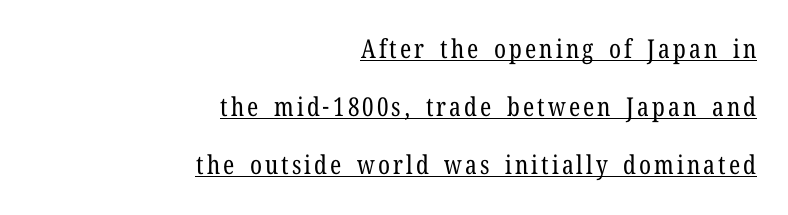
The image shows 26 px text type, upright; set right-aligned, loose line spacing (2.24x), underlined.
